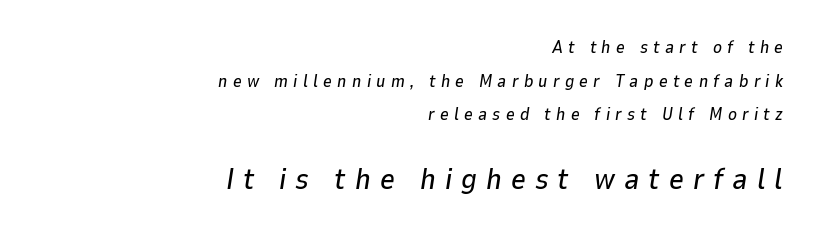
{"italic": "yes", "lean": "right", "slant_degrees": 9, "width": "normal", "stroke_contrast": "low", "x_height": "medium", "monospaced": "no", "underline": "no", "align": "right", "line_spacing": "loose", "line_spacing_ratio": 1.98, "letter_spacing": "wide", "letter_spacing_em": 0.31, "larger_block": "second", "size_ratio": 1.71, "glyph_px": 29}
